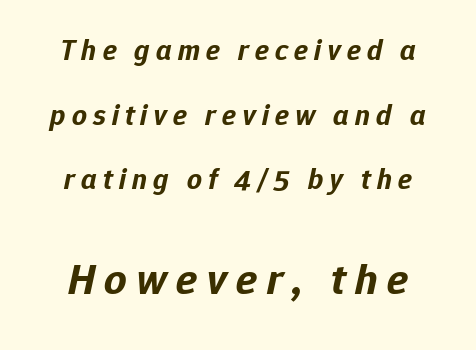
The image shows 44 px bold type, italic (leaning right); set loose line spacing (2.23x), unusually wide letter spacing (+0.21 em), not underlined; the second (bottom) block is 1.52x larger; low stroke contrast and a medium x-height.
